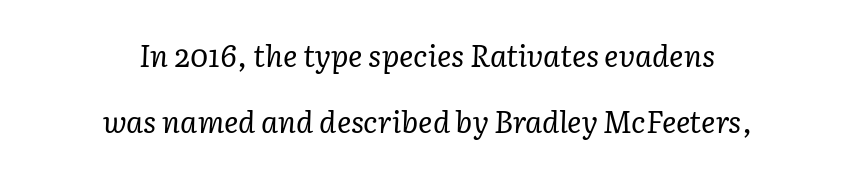
The image shows 30 px regular-weight serif type, italic (leaning right); set centered, loose line spacing (2.2x), normal letter spacing, not underlined; low stroke contrast and a medium x-height.
